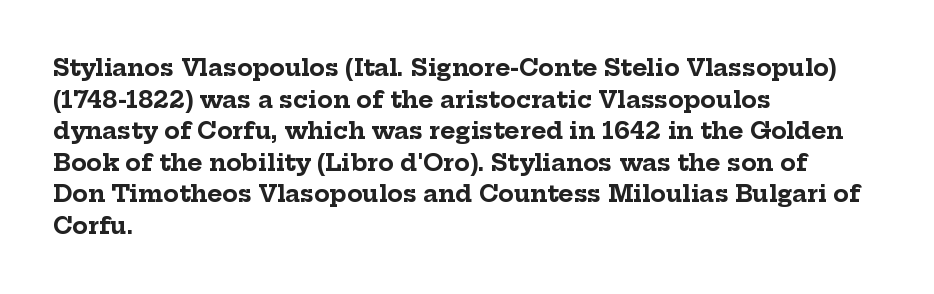
Q: Is the text bold? A: Yes.
Q: Is the text italic (slanted)? A: No, it is upright.
Q: Is the text underlined? A: No.
Q: How is the paragraph aligned? A: Left-aligned.
Q: Is the spacing between letters normal or unusually wide? A: Normal.
Q: Is the spacing between lines tight, normal or loose? A: Normal.
